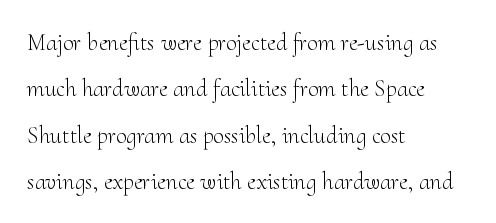
Q: Is the text bold? A: No.
Q: Is the text italic (slanted)? A: No, it is upright.
Q: Is the text underlined? A: No.
Q: How is the paragraph aligned? A: Left-aligned.
Q: Is the spacing between letters normal or unusually wide? A: Normal.
Q: Is the spacing between lines tight, normal or loose? A: Loose.
